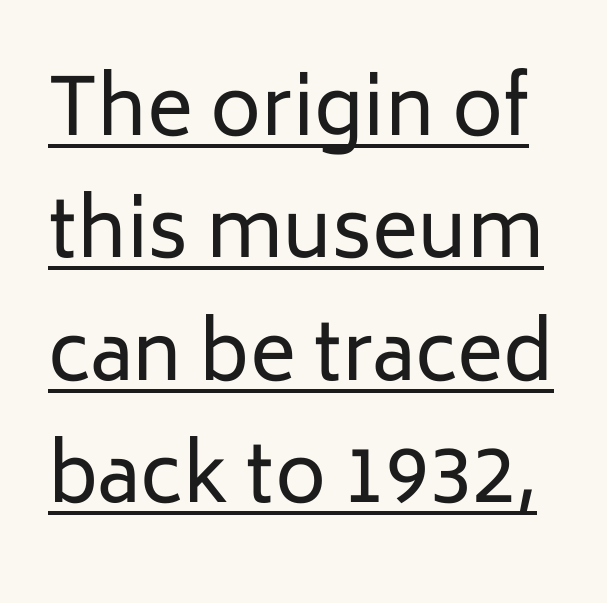
{"serif": "no", "italic": "no", "bold": "no", "weight": "regular", "width": "normal", "stroke_contrast": "low", "x_height": "medium", "monospaced": "no", "underline": "yes", "line_spacing": "normal", "line_spacing_ratio": 1.57, "letter_spacing": "normal", "letter_spacing_em": 0.0, "glyph_px": 78}
